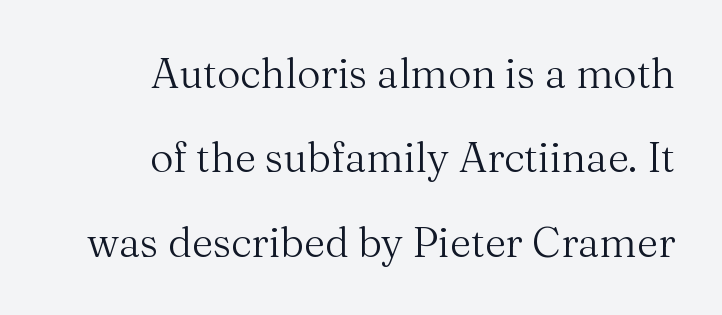
The image shows 41 px regular-weight serif type, upright; set right-aligned, loose line spacing (2.06x), normal letter spacing, not underlined; medium stroke contrast and a medium x-height.
